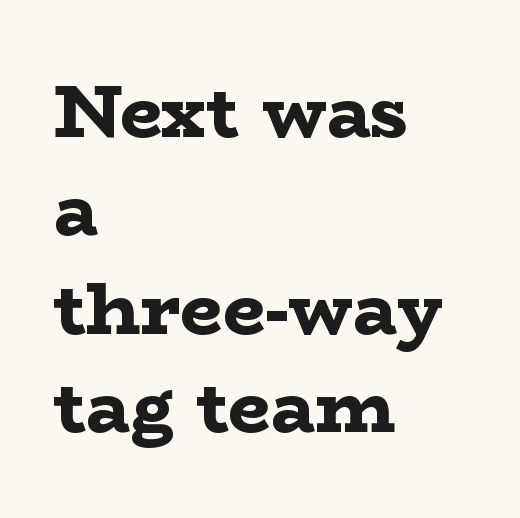
{"serif": "yes", "italic": "no", "bold": "yes", "weight": "bold", "width": "wide", "stroke_contrast": "low", "x_height": "medium", "monospaced": "no", "underline": "no", "align": "left", "line_spacing": "normal", "line_spacing_ratio": 1.33, "letter_spacing": "normal", "letter_spacing_em": 0.0, "glyph_px": 74}
